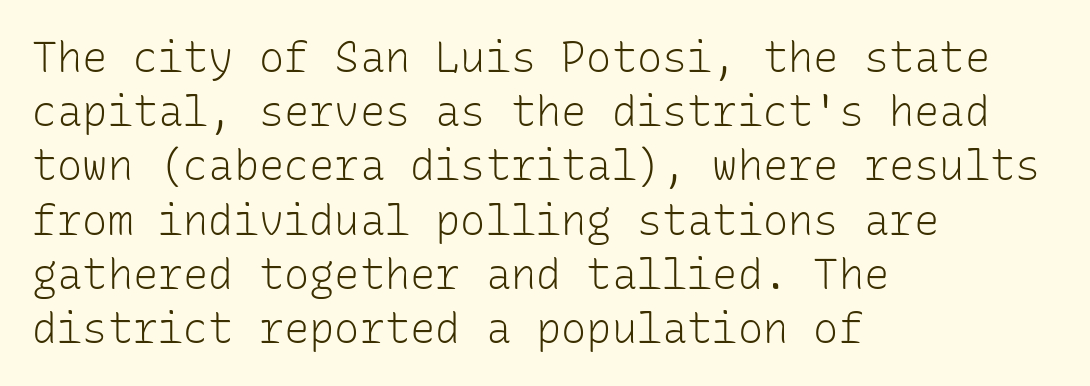
Italic? Not at all — the glyphs are vertical. Between one letter and the next there's only the usual sliver of space. The designer left line spacing at the default. Here the designer chose a console-style face with uniform glyph widths. In CSS terms this would be text-align: left. Stroke thickness stays within the range of a standard reading face or lighter.
